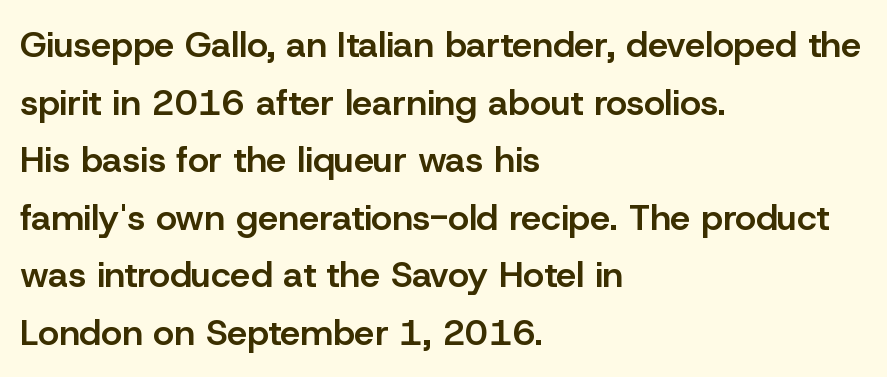
The image shows 36 px semibold sans-serif type, upright; set left-aligned, normal line spacing (1.6x), normal letter spacing, not underlined; low stroke contrast and a medium x-height.
